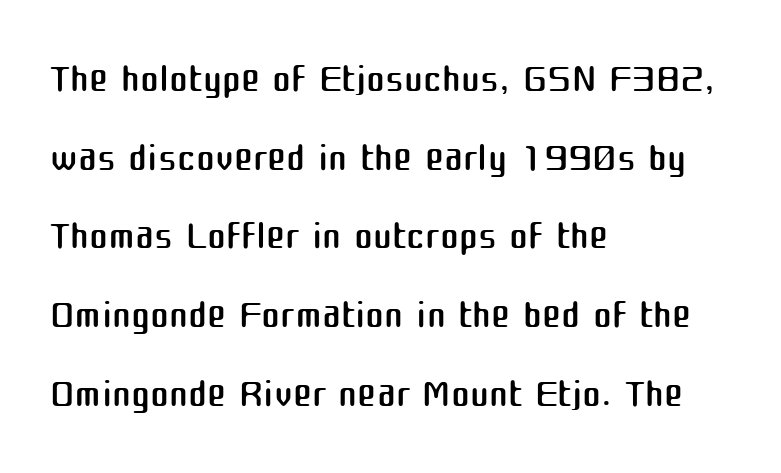
The image shows 57 px regular-weight sans-serif type, upright; set left-aligned, normal line spacing (1.38x), normal letter spacing, not underlined; medium stroke contrast and a medium x-height.
